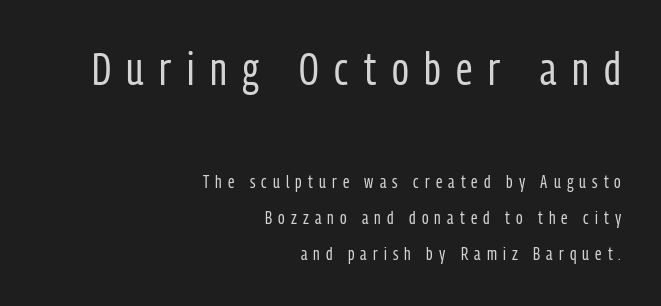
The letterforms sit at book weight or below. Glance below the letters and you will spot only blank space. You can tell it's not italic because the verticals are truly vertical. In this sample the first text group is rendered at the bigger scale.
